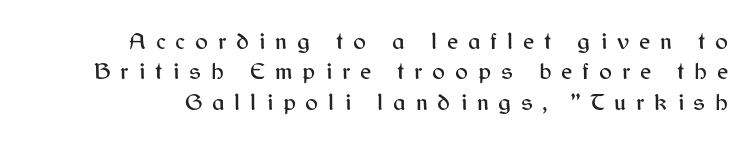
Type without underlining. These lines were composed using upright roman letters. Words appear elongated and porous because spacing is wide. Vertically, the passage feels balanced, rows spaced as you'd expect.
